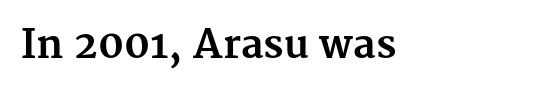
The letters sit at their default tracking, neither squeezed nor spread. Yep, those are serifs on the letters. Do the letters lean? They stand straight. The letters advance in unequal steps, a hallmark of proportional type.
